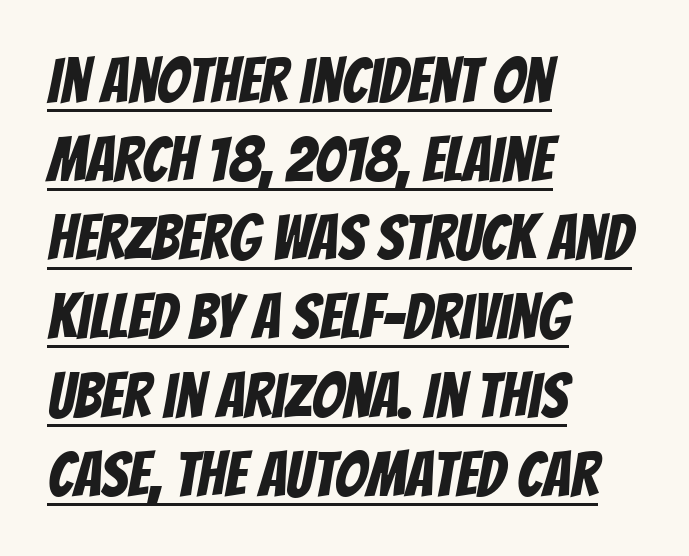
Between one letter and the next there's only the usual sliver of space. A sans-serif font was chosen for this passage. Short and long lines alike share a common starting point at left. Leading: standard. Has an underline been added? It has. Spacing verdict: proportional, widths tailored to each character.
